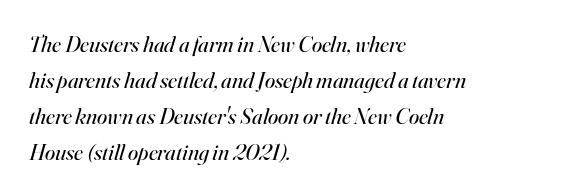
Q: Is the text bold? A: No.
Q: Is the text italic (slanted)? A: Yes, it leans right by about 16 degrees.
Q: Is the text underlined? A: No.
Q: How is the paragraph aligned? A: Left-aligned.
Q: Is the spacing between letters normal or unusually wide? A: Normal.
Q: Is the spacing between lines tight, normal or loose? A: Normal.
